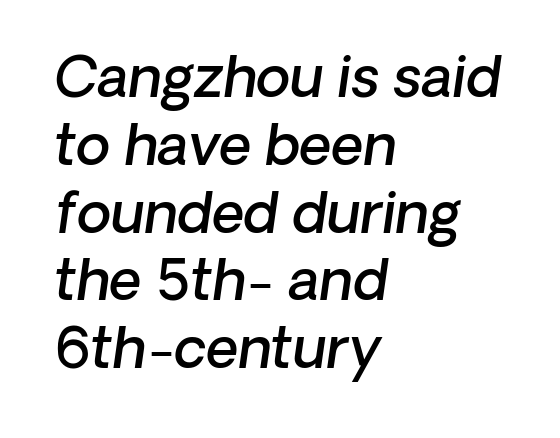
Q: Is the text bold? A: Semi-bold.
Q: Is the typeface a serif or a sans-serif typeface? A: Sans-serif.
Q: Is the text underlined? A: No.
Q: How is the paragraph aligned? A: Left-aligned.
Q: Is the spacing between letters normal or unusually wide? A: Normal.
Q: Width (condensed, normal, or wide)? A: Normal.
Q: Stroke contrast? A: Low.
Q: x-height? A: Medium.
Q: Monospaced? A: No.
